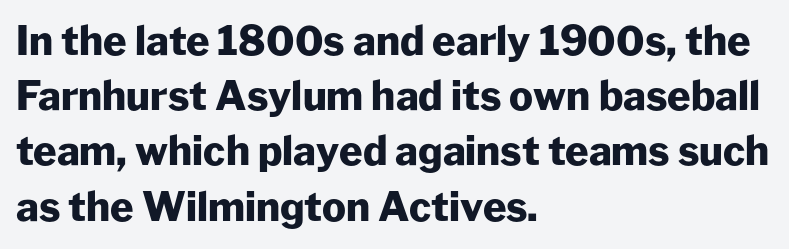
The face used here is a sans, in the tradition of grotesques and geometrics. Does extra space separate the letters? No, they use regular spacing. If you drew a line through each stem, it would be perfectly vertical. The passage shown is typed in a proportional face where columns would drift. The space beneath each line is pristine and unruled. Rows of type keep a routine distance in the vertical direction.
